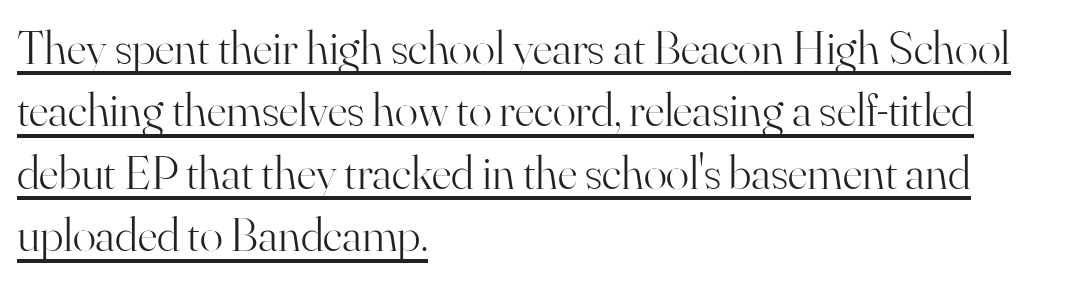
The face used here is proportionally spaced, like ordinary book or web type. The letters look calm and open, with moderate or lighter stems. Vertical spacing — default. Each word holds together tightly as a unit, with standard inter-letter gaps. Unlike a clean sans, this face finishes its strokes with serifs.
